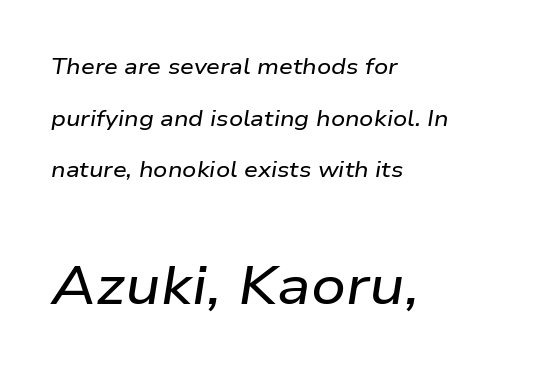
{"italic": "yes", "lean": "right", "slant_degrees": 9, "width": "wide", "stroke_contrast": "low", "x_height": "medium", "monospaced": "no", "underline": "no", "align": "left", "line_spacing": "loose", "line_spacing_ratio": 2.35, "letter_spacing": "normal", "letter_spacing_em": 0.0, "larger_block": "second", "size_ratio": 2.45, "glyph_px": 54}
